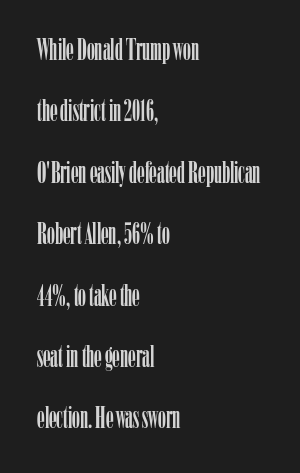
{"serif": "yes", "italic": "no", "width": "condensed", "stroke_contrast": "low", "x_height": "medium", "monospaced": "no", "underline": "no", "align": "left", "line_spacing": "loose", "line_spacing_ratio": 1.98, "letter_spacing": "normal", "letter_spacing_em": 0.0, "glyph_px": 31}
